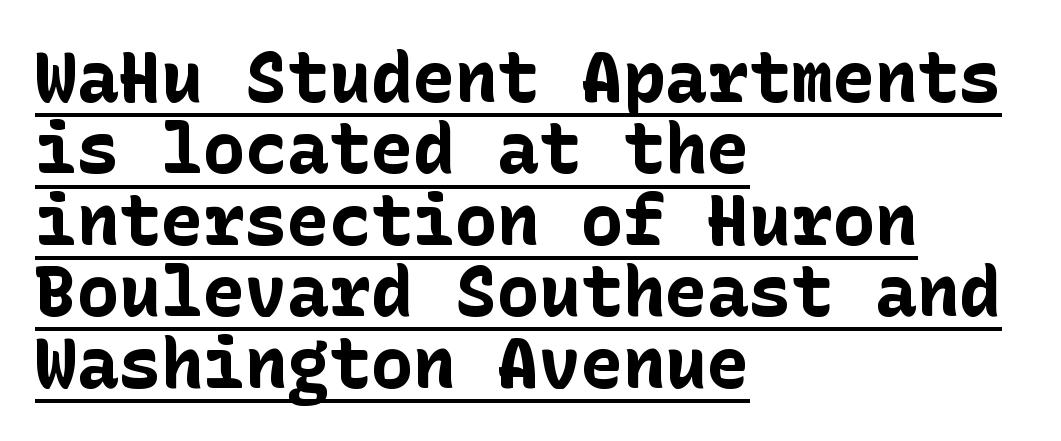
Q: Is the text bold? A: Yes.
Q: Is the text italic (slanted)? A: No, it is upright.
Q: Is the typeface a serif or a sans-serif typeface? A: Sans-serif.
Q: Is the text underlined? A: Yes.
Q: How is the paragraph aligned? A: Left-aligned.
Q: Is the spacing between letters normal or unusually wide? A: Normal.
Q: Is the spacing between lines tight, normal or loose? A: Tight.
Q: Width (condensed, normal, or wide)? A: Normal.
Q: Stroke contrast? A: Low.
Q: x-height? A: Medium.
